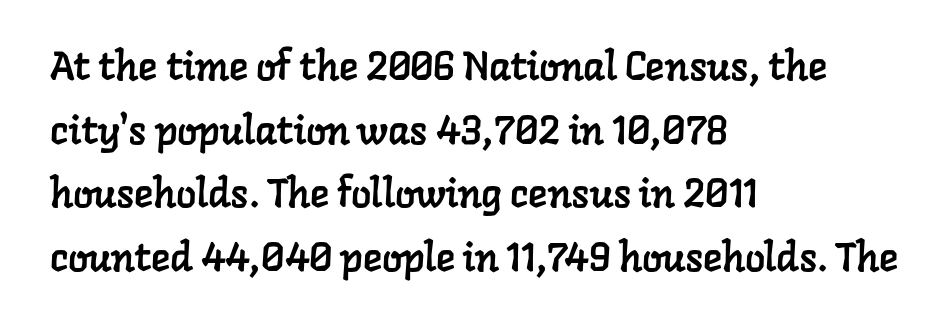
The image shows 40 px serif type; set left-aligned, normal line spacing (1.59x), normal letter spacing, not underlined; low stroke contrast and a medium x-height.
